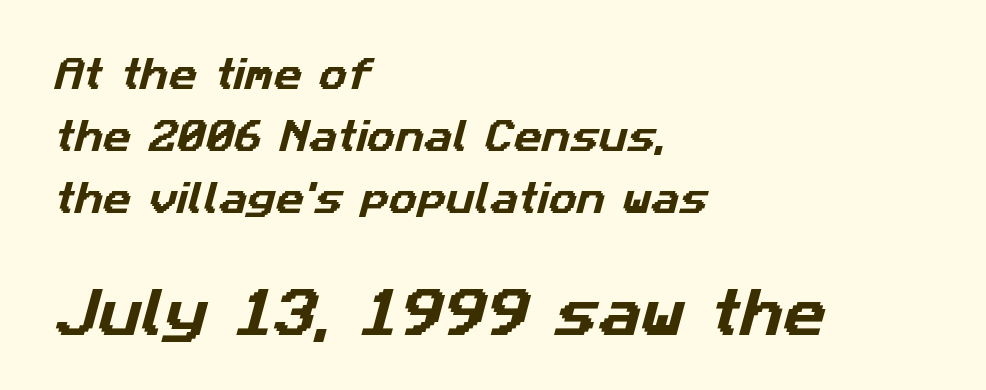
The image shows 53 px sans-serif type; set left-aligned, line spacing 1.77x, normal letter spacing, not underlined; the second (bottom) block is 1.51x larger; low stroke contrast and a medium x-height.
